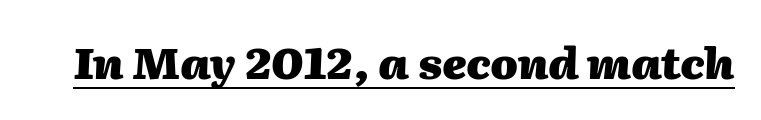
{"italic": "yes", "lean": "right", "slant_degrees": 2, "bold": "yes", "weight": "heavy", "width": "normal", "stroke_contrast": "medium", "x_height": "medium", "monospaced": "no", "underline": "yes", "letter_spacing": "normal", "letter_spacing_em": 0.0, "glyph_px": 44}
